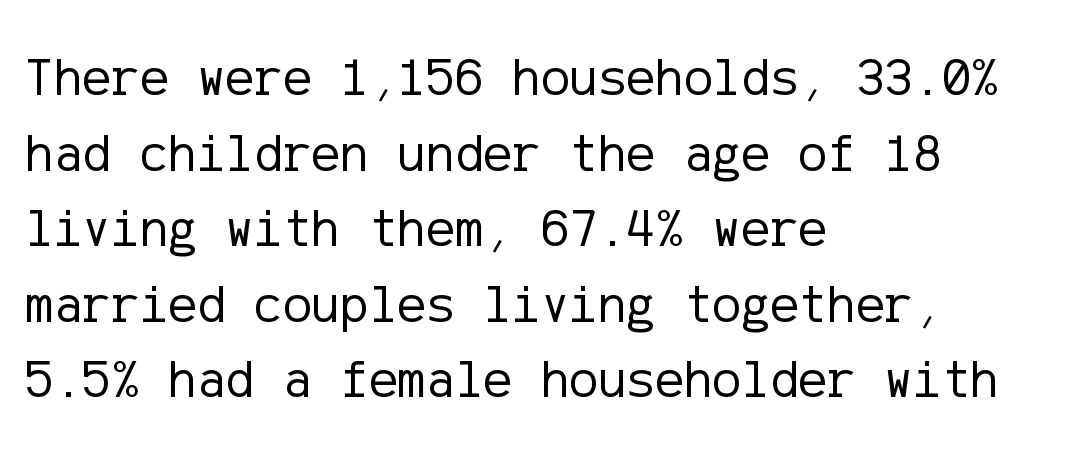
{"serif": "no", "italic": "no", "bold": "no", "weight": "regular", "width": "normal", "stroke_contrast": "low", "x_height": "medium", "underline": "no", "align": "left", "line_spacing": "normal", "line_spacing_ratio": 1.4, "letter_spacing": "normal", "letter_spacing_em": 0.0, "glyph_px": 54}
